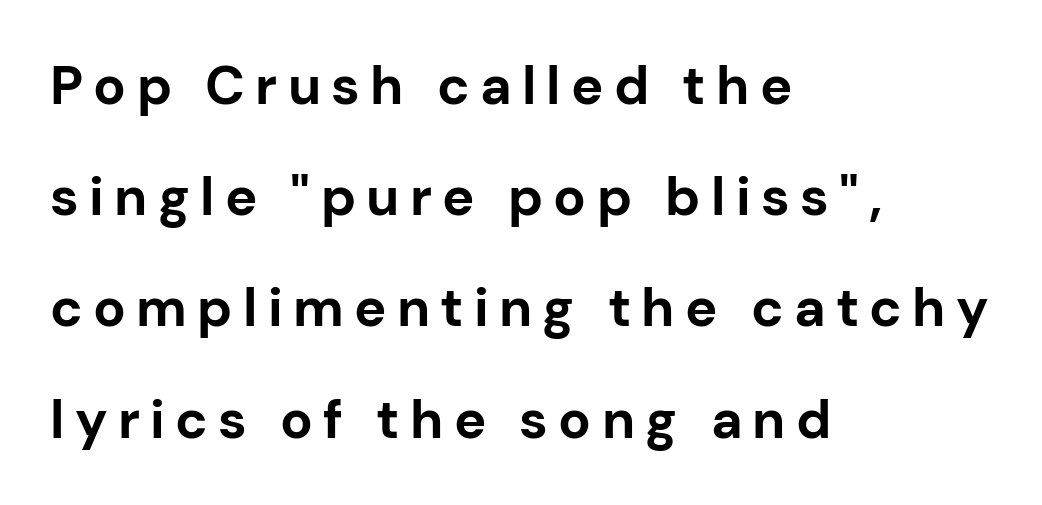
Descenders hang freely into open space. Posture: upright roman. If you drew a ruler down the left edge, every line would touch it. Thick stems and heavy bowls — unmistakably bold.
